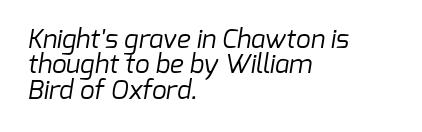
A classic flush-left, rag-right setting is used for this passage. Rule under the text: the space is simply empty. Vertically, the passage feels compressed, each row crowding the next. Short note: letters normally spaced. Heaviness? Minimal to ordinary, like unemphasized prose.
